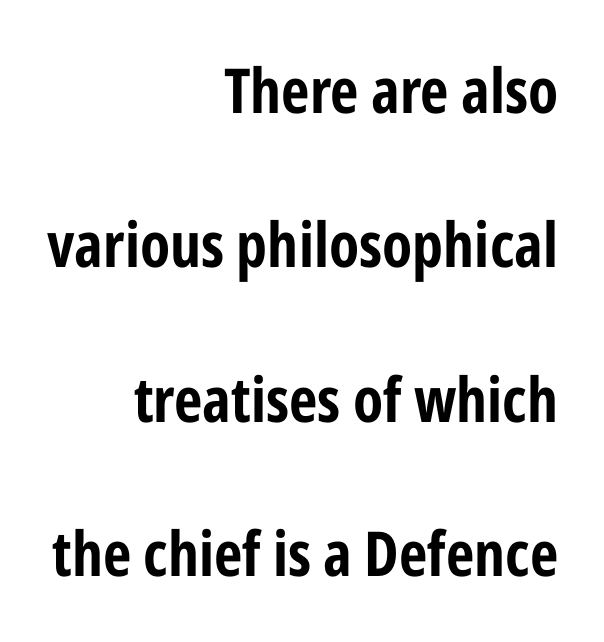
The passage shown is typed in a proportional face where columns would drift. Is there much room between lines? Yes — plenty of vertical air separates them. What stands out about the letter spacing? Nothing — it is the standard amount. Notice how thick the strokes are: this is what a full bold looks like. The rag falls on the left side of this text block. Characters remain perfectly vertical along every line.
